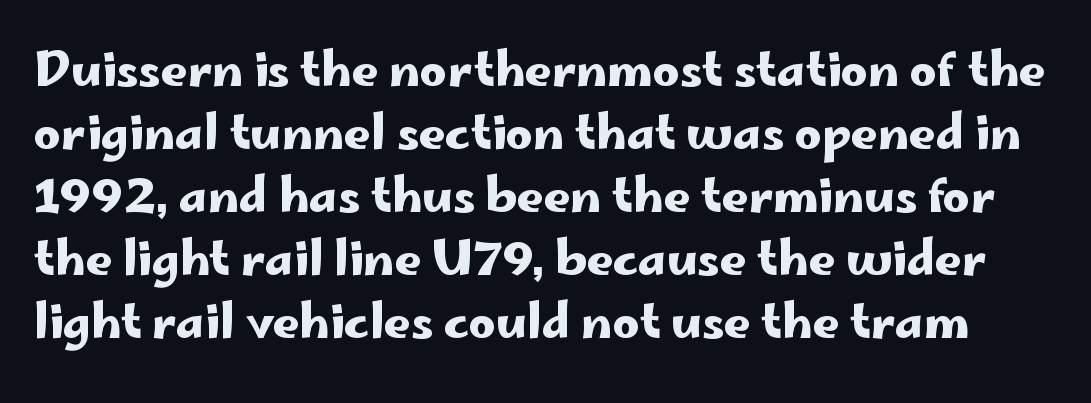
{"serif": "no", "italic": "no", "width": "wide", "stroke_contrast": "low", "x_height": "small", "monospaced": "no", "underline": "no", "line_spacing": "normal", "line_spacing_ratio": 1.34, "letter_spacing": "normal", "letter_spacing_em": 0.0, "glyph_px": 47}
